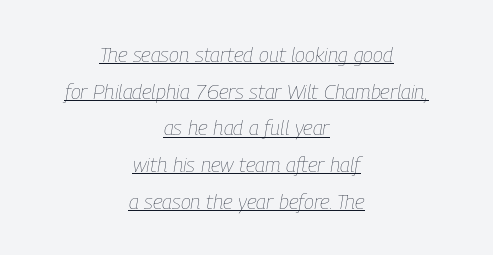
A centered setting, common on invitations and titles, is used for this passage. The text carries the slant typical of an italic or oblique font. In terms of letterspacing, this is plain default setting. Is this a heavy cut? Hardly; it is regular or lighter. The string is rendered with underlining switched on.
